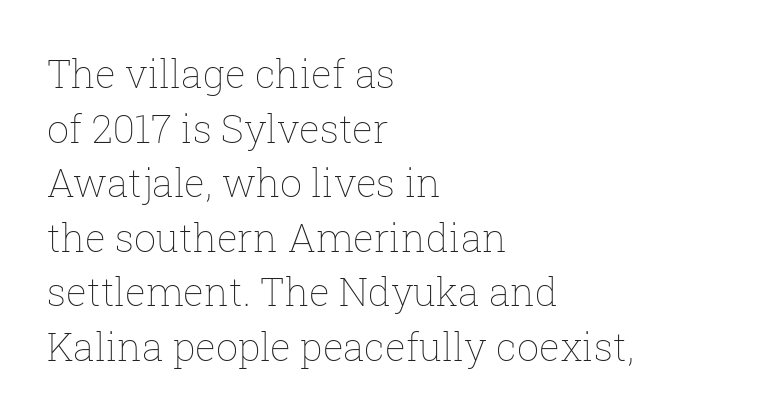
{"italic": "no", "bold": "no", "weight": "thin", "width": "normal", "stroke_contrast": "low", "x_height": "medium", "monospaced": "no", "underline": "no", "align": "left", "line_spacing": "normal", "line_spacing_ratio": 1.4, "letter_spacing": "normal", "letter_spacing_em": 0.0, "glyph_px": 39}
